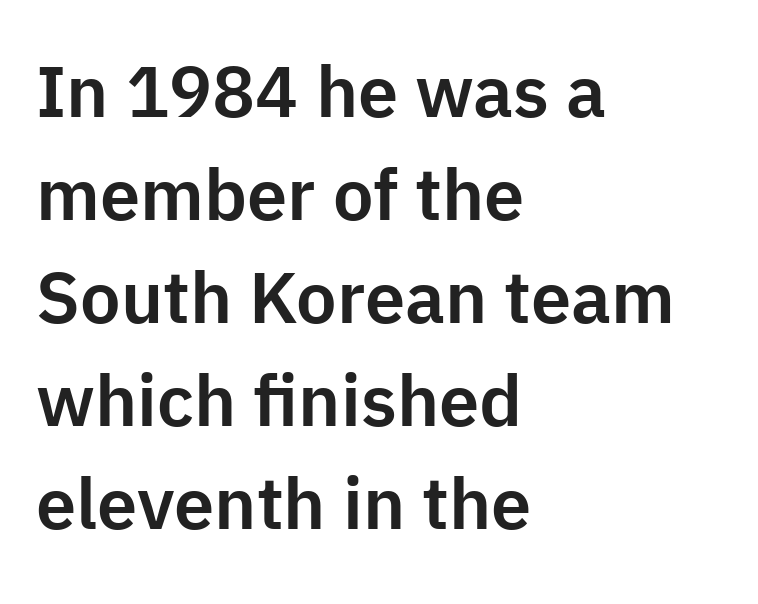
The image shows 72 px sans-serif type, upright; set left-aligned, normal line spacing (1.43x), normal letter spacing, not underlined; low stroke contrast and a medium x-height.
